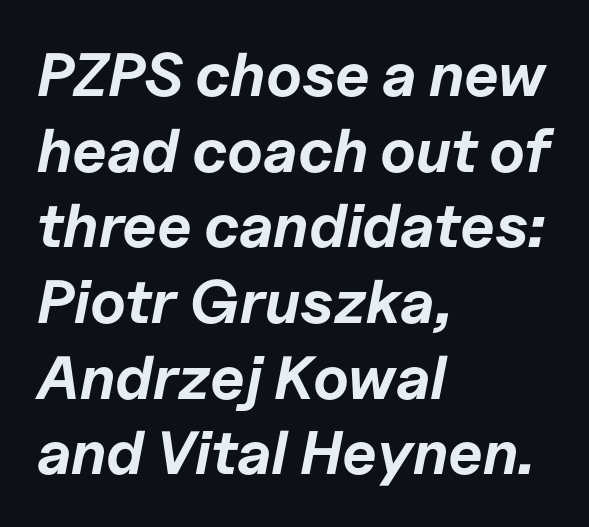
These lines are set flush left with a ragged right edge. Proportional: the letters do not fall into vertical columns. Italic? Definitely — the glyphs are oblique. Caption: bold face, heavy strokes. How are the letters spaced? Ordinarily, with no added tracking.
